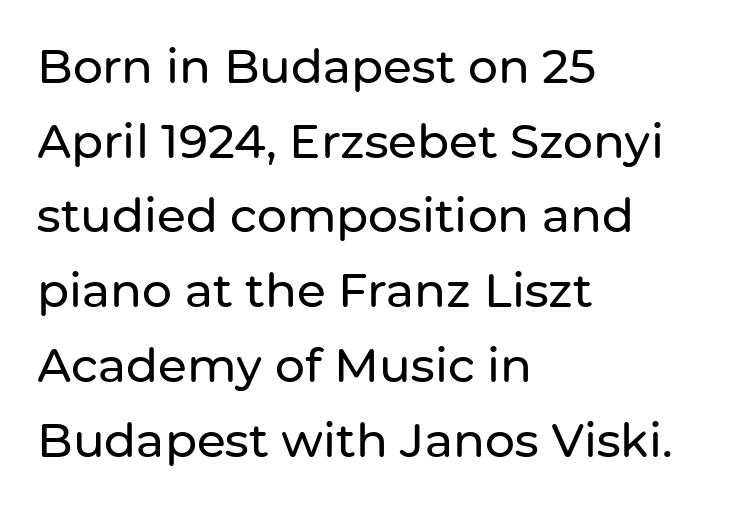
Inter-character spacing is left at the font's built-in metrics. Each line starts at the same left margin while the right side varies. The axis of the letterforms is exactly vertical. Regarding leading, the lines here are spaced in the standard way. Character widths vary here, with narrow letters taking less room than wide ones.
